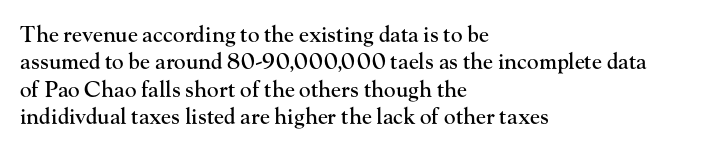
Q: Is the text italic (slanted)? A: No, it is upright.
Q: Is the text underlined? A: No.
Q: How is the paragraph aligned? A: Left-aligned.
Q: Is the spacing between letters normal or unusually wide? A: Normal.
Q: Is the spacing between lines tight, normal or loose? A: Normal.
